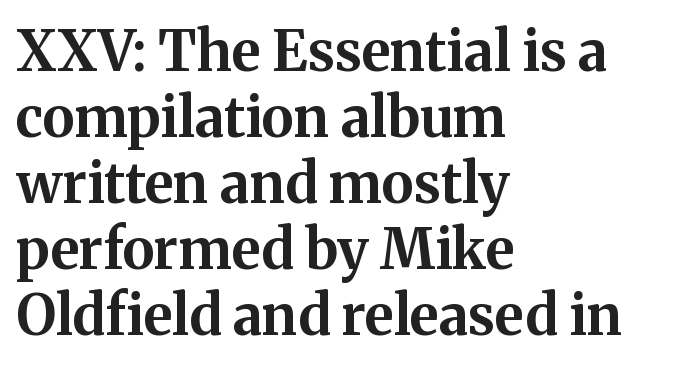
The image shows 55 px bold serif type, upright; set left-aligned, line spacing 1.2x, normal letter spacing, not underlined; medium stroke contrast and a medium x-height.
